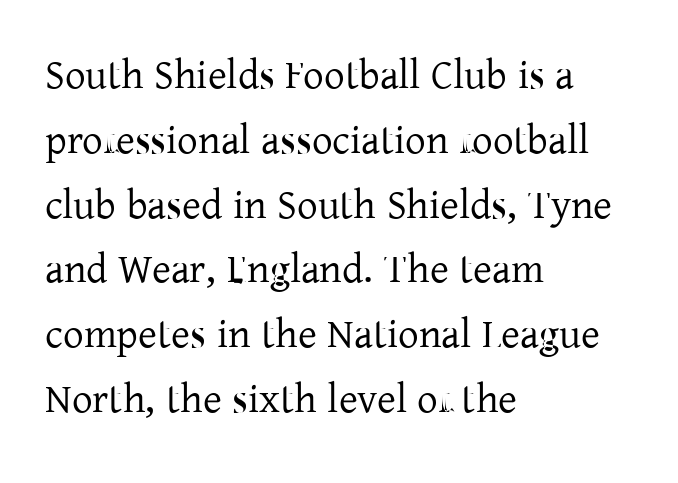
Think of a printed novel: that variable character pitch is what you see here. The type is set solid horizontally, with unmodified tracking. No letter is thick-stroked: the sample isn't bold. Italic: no, the glyphs are upright roman. Descenders are the only things crossing below the line.
